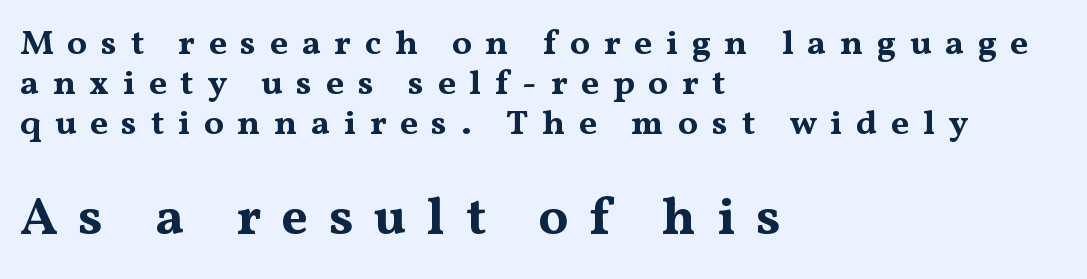
Q: Is the text bold? A: Yes.
Q: Is the text italic (slanted)? A: No, it is upright.
Q: Is the typeface a serif or a sans-serif typeface? A: Serif.
Q: Is the text underlined? A: No.
Q: How is the paragraph aligned? A: Left-aligned.
Q: Is the spacing between letters normal or unusually wide? A: Unusually wide.
Q: Is the spacing between lines tight, normal or loose? A: Tight.
Q: Which block of text is set in a larger size, the first (top) or the second (bottom)? A: The second (bottom) one.
Q: Width (condensed, normal, or wide)? A: Wide.
Q: Stroke contrast? A: Medium.
Q: x-height? A: Medium.
Q: Monospaced? A: No.
